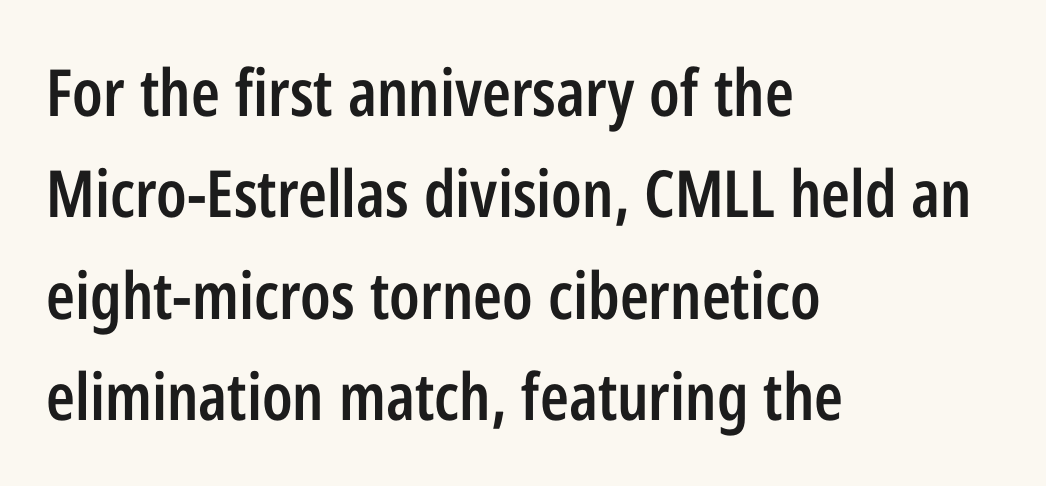
Set as a demibold, roughly 600 on the weight scale. Here the designer chose a conventional face with non-uniform glyph widths. The passage shown has conventional tracking throughout. No italicization has been applied; the sample stays upright. No word sits above an underline. Each letter's strokes conclude bluntly, with no projecting serifs.
